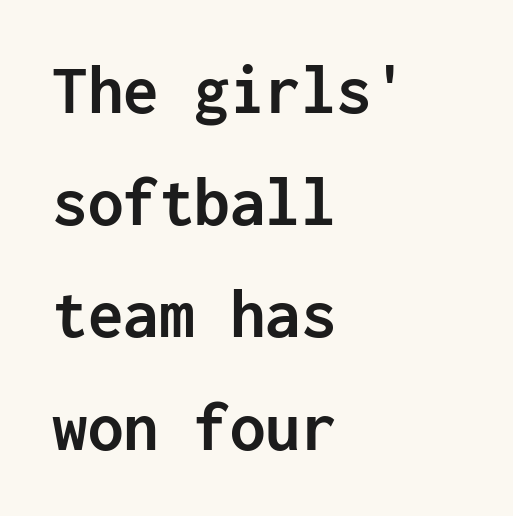
The area under the type is left untouched. The face used here has the dense, thick strokes of a bold. The lettering stays uniformly vertical, giving the passage a roman look. No extra tracking has been applied to these lines. This sample has the even, mechanical cadence of fixed-width lettering. Casual observation: everything's shoved over to the left.
